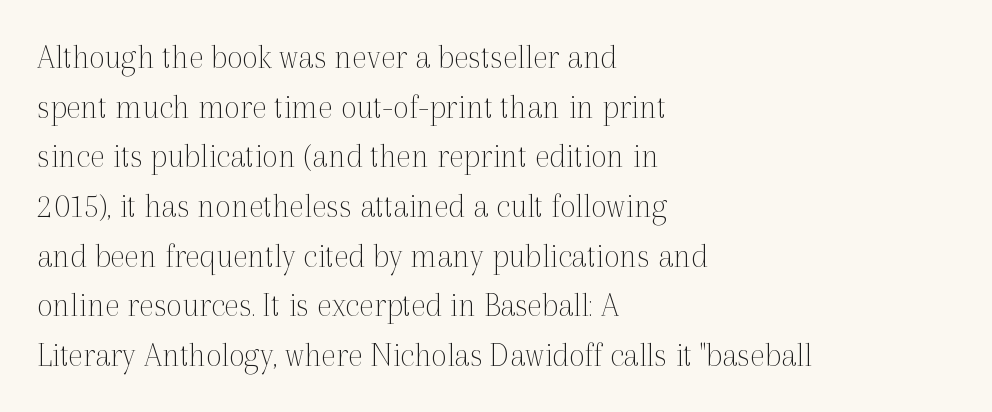
Q: Is the text bold? A: No.
Q: Is the text italic (slanted)? A: No, it is upright.
Q: Is the typeface a serif or a sans-serif typeface? A: Serif.
Q: Is the text underlined? A: No.
Q: How is the paragraph aligned? A: Left-aligned.
Q: Is the spacing between letters normal or unusually wide? A: Normal.
Q: Is the spacing between lines tight, normal or loose? A: Normal.
Q: Width (condensed, normal, or wide)? A: Normal.
Q: x-height? A: Medium.
Q: Monospaced? A: No.
